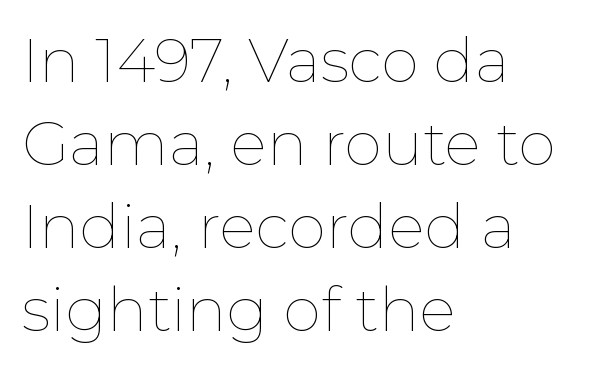
{"italic": "no", "bold": "no", "weight": "thin", "width": "normal", "stroke_contrast": "low", "x_height": "medium", "monospaced": "no", "underline": "no", "align": "left", "line_spacing": "normal", "line_spacing_ratio": 1.36, "letter_spacing": "normal", "letter_spacing_em": 0.0, "glyph_px": 61}
